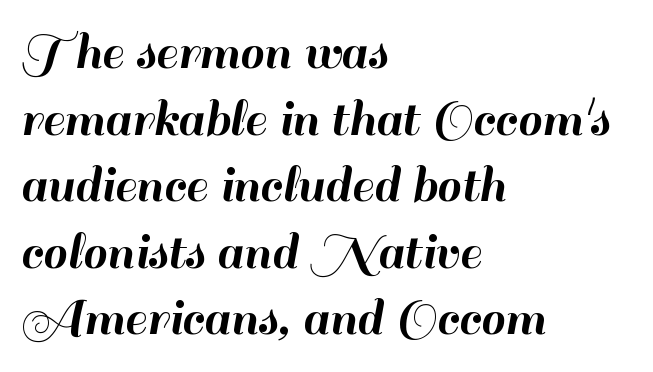
A student would call this left alignment; a typographer would say flush left, rag right. Each letter's strokes conclude bluntly, with no projecting serifs. Proportional: the letters do not fall into vertical columns.
